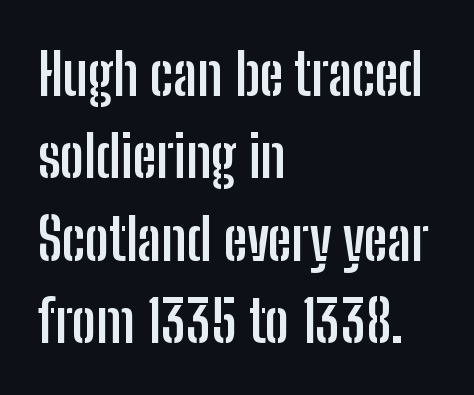
Spacing verdict: proportional, widths tailored to each character. Upright lettering throughout. These lines sit exactly where default settings would place them. Nothing sits at the stroke ends, so this counts as sans-serif.
